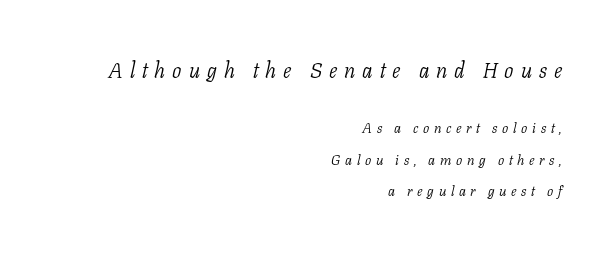
The image shows 21 px text type, italic (leaning right); set right-aligned, loose line spacing (2.25x), unusually wide letter spacing (+0.33 em), not underlined; the first (top) block is 1.5x larger.
